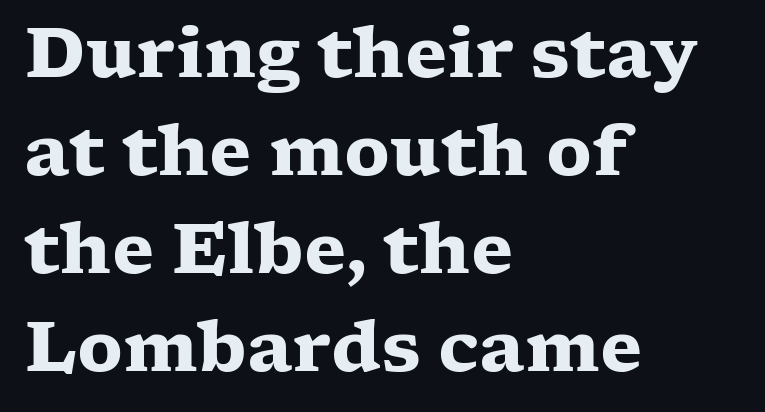
Bold? Absolutely — the strokes are thick and heavy. Horizontal alignment here is leftward, the default for most running prose. Descender tails drop into unmarked territory. Is there any slant? The stems are plumb.
